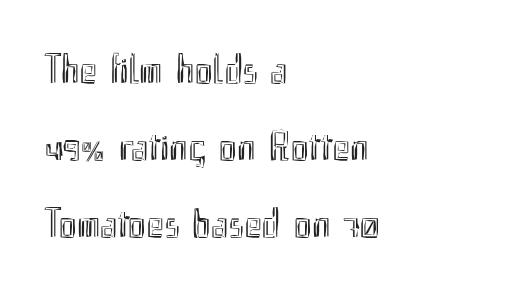
No italicization has been applied; the sample stays upright. Typeset ragged right — the left edge is the straight one. The glyphs are unaccompanied by any horizontal stroke below them. Glyph-to-glyph distance matches everyday printed text. Note the varied advance widths — an 'i' is clearly narrower than an 'm'.
